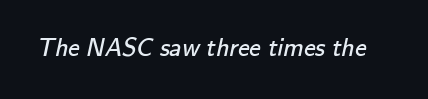
{"bold": "no", "underline": "no", "letter_spacing": "normal", "letter_spacing_em": 0.0, "glyph_px": 26}
